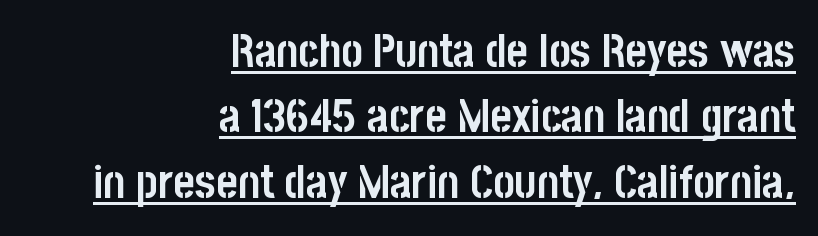
Q: Is the text bold? A: Yes.
Q: Is the text italic (slanted)? A: No, it is upright.
Q: Is the typeface a serif or a sans-serif typeface? A: Sans-serif.
Q: Is the text underlined? A: Yes.
Q: How is the paragraph aligned? A: Right-aligned.
Q: Is the spacing between letters normal or unusually wide? A: Normal.
Q: Is the spacing between lines tight, normal or loose? A: Normal.
Q: Width (condensed, normal, or wide)? A: Condensed.
Q: Stroke contrast? A: Low.
Q: x-height? A: Large.
Q: Monospaced? A: No.
